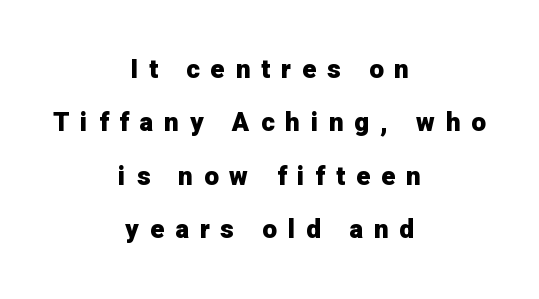
{"italic": "no", "bold": "yes", "underline": "no", "align": "center", "line_spacing": "loose", "line_spacing_ratio": 2.05, "letter_spacing": "wide", "letter_spacing_em": 0.42, "glyph_px": 26}
